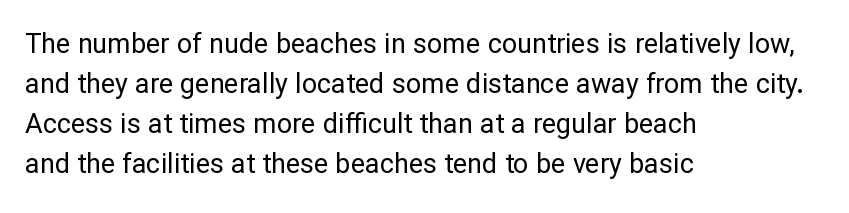
Italic: no, the glyphs are upright roman. Observe the ordinary spacing: letters are neighbours, not strangers. Line spacing here is normal. The zone under the glyphs is completely vacant. These lines stack with their left ends in a neat column.
